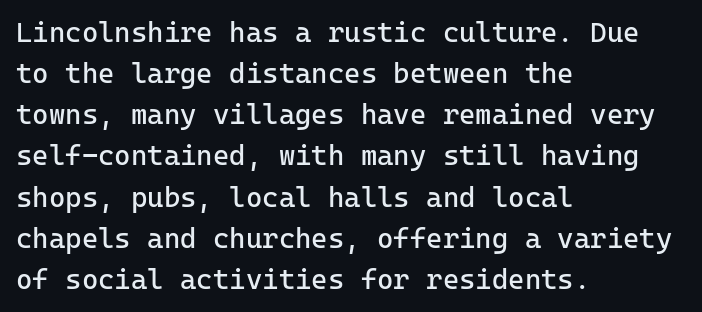
{"serif": "no", "italic": "no", "bold": "no", "weight": "regular", "width": "normal", "stroke_contrast": "low", "x_height": "medium", "underline": "no", "align": "left", "line_spacing": "normal", "line_spacing_ratio": 1.47, "letter_spacing": "normal", "letter_spacing_em": 0.0, "glyph_px": 28}
